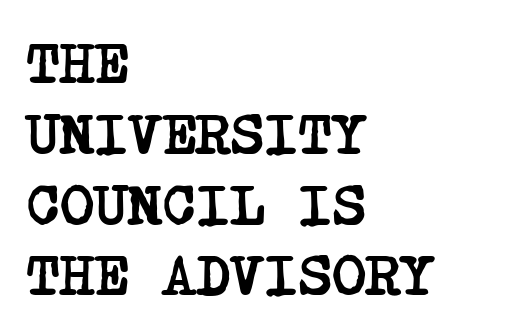
Q: Is the text bold? A: Yes.
Q: Is the typeface a serif or a sans-serif typeface? A: Serif.
Q: Is the text underlined? A: No.
Q: How is the paragraph aligned? A: Left-aligned.
Q: Is the spacing between letters normal or unusually wide? A: Normal.
Q: Width (condensed, normal, or wide)? A: Condensed.
Q: Stroke contrast? A: Low.
Q: x-height? A: Large.
